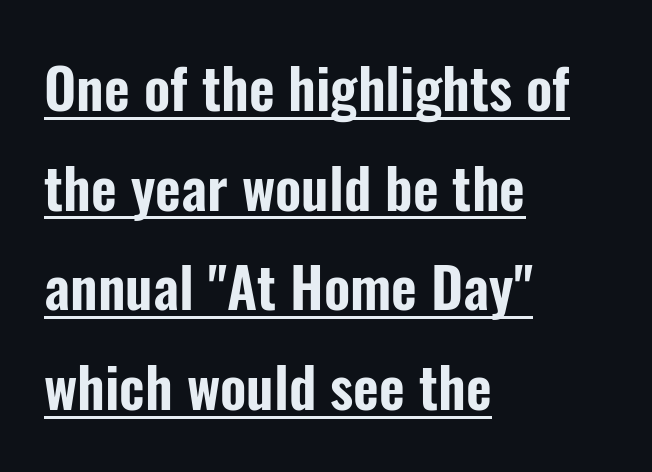
Q: Is the text italic (slanted)? A: No, it is upright.
Q: Is the typeface a serif or a sans-serif typeface? A: Sans-serif.
Q: Is the text underlined? A: Yes.
Q: How is the paragraph aligned? A: Left-aligned.
Q: Is the spacing between letters normal or unusually wide? A: Normal.
Q: Width (condensed, normal, or wide)? A: Condensed.
Q: Stroke contrast? A: Low.
Q: x-height? A: Medium.
Q: Monospaced? A: No.
